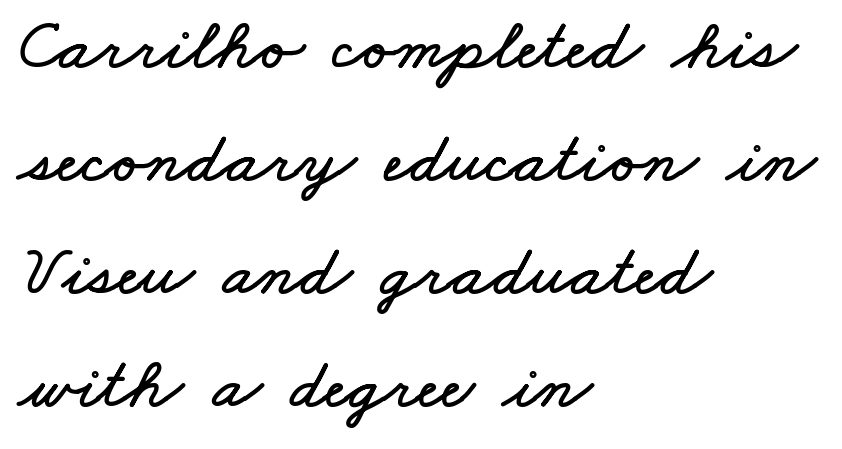
Does extra space separate the letters? No, they use regular spacing. The rag falls on the right side of this text block. How would I describe the line gaps? Plain and ordinary. The area under the type is left untouched.
